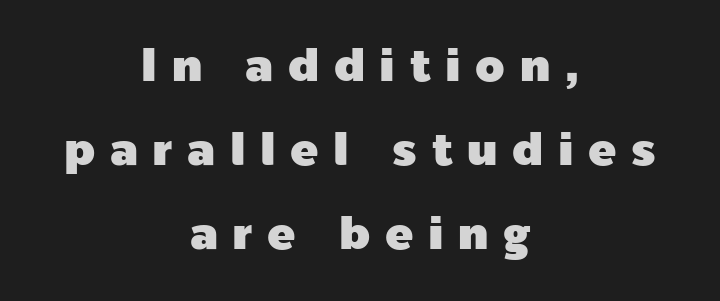
Q: Is the text italic (slanted)? A: No, it is upright.
Q: Is the typeface a serif or a sans-serif typeface? A: Sans-serif.
Q: Is the text underlined? A: No.
Q: How is the paragraph aligned? A: Centered.
Q: Is the spacing between letters normal or unusually wide? A: Unusually wide.
Q: Width (condensed, normal, or wide)? A: Normal.
Q: x-height? A: Medium.
Q: Monospaced? A: No.
